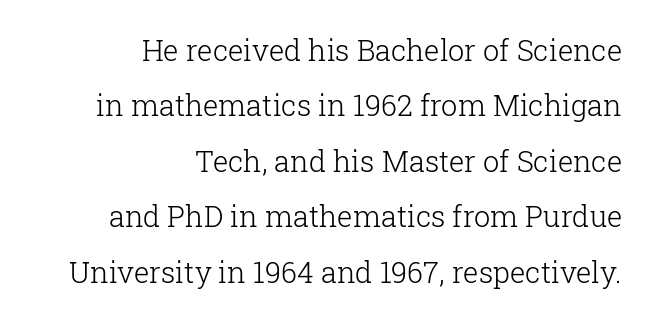
The image shows 29 px light serif type, upright; set right-aligned, loose line spacing (1.91x), normal letter spacing, not underlined; low stroke contrast and a medium x-height.
